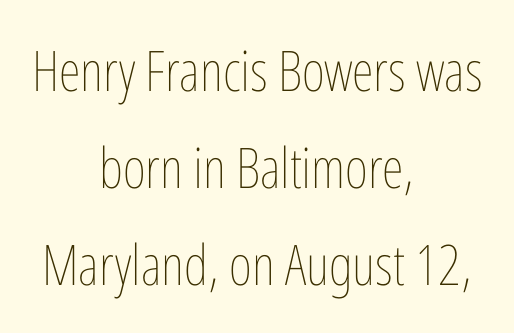
The image shows 56 px thin, condensed type, upright; set centered, line spacing 1.73x, normal letter spacing, not underlined; low stroke contrast and a medium x-height.
